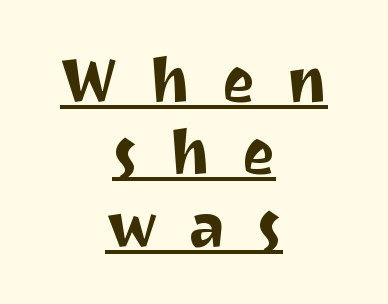
The image shows 63 px sans-serif type, upright; set centered, tight line spacing (1.15x), unusually wide letter spacing (+0.49 em), underlined; medium stroke contrast and a medium x-height.
